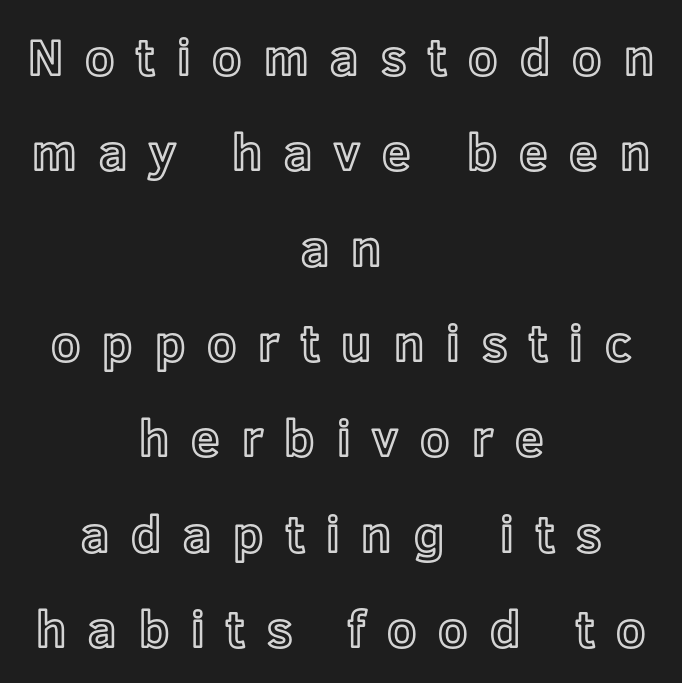
The image shows 51 px text type, upright; set centered, line spacing 1.87x, unusually wide letter spacing (+0.43 em), not underlined; a medium x-height.
